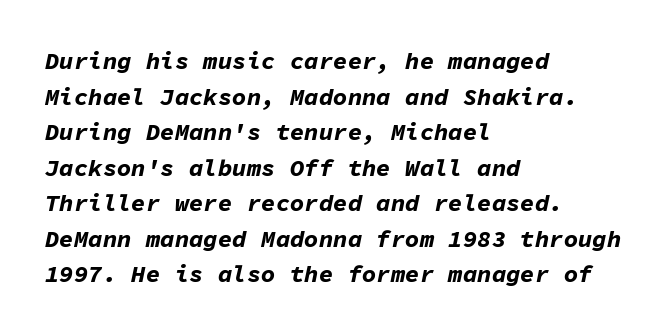
The image shows 24 px bold type, italic (leaning right); set left-aligned, normal line spacing (1.48x), normal letter spacing, not underlined.
